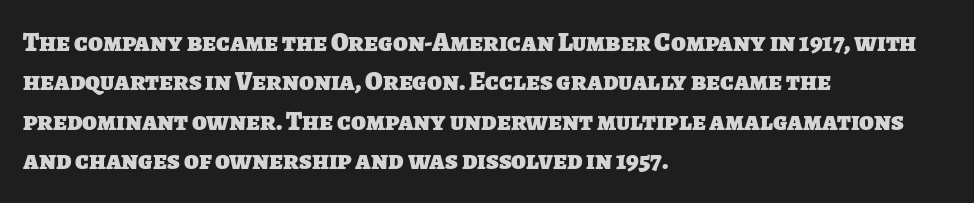
The image shows 27 px bold type; set left-aligned, normal line spacing (1.46x), normal letter spacing, not underlined.
